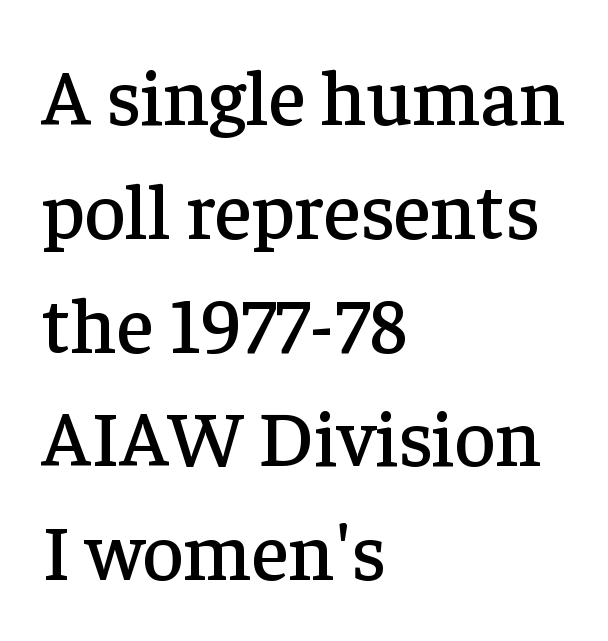
The image shows 79 px serif type, upright; set left-aligned, normal line spacing (1.44x), normal letter spacing, not underlined; low stroke contrast and a medium x-height.
